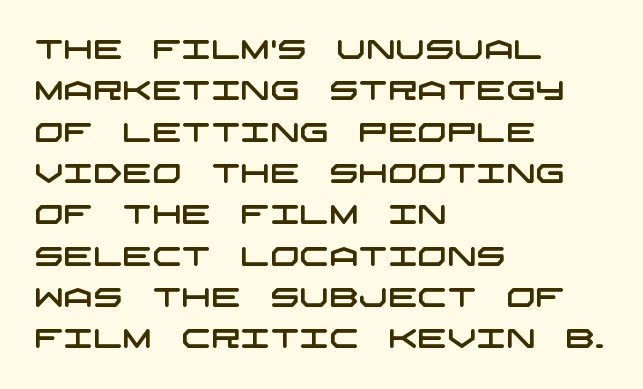
Beneath every word, the page is bare. Visually the block forms a straight wall on the left and a jagged coastline on the right. The lines sit at an ordinary, default distance from one another. A typesetter would call this zero additional tracking.
